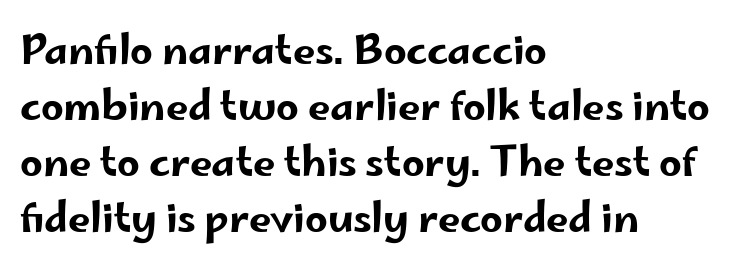
The image shows 40 px wide sans-serif type, upright; set left-aligned, normal line spacing (1.4x), normal letter spacing, not underlined; low stroke contrast and a small x-height.
